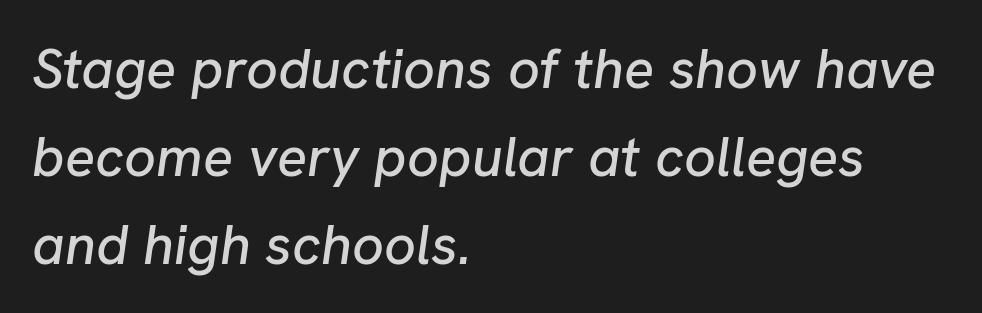
The specimen reads as italic at a glance. The area under the type is left untouched. Spacing between characters is what you'd get straight out of the box. Compared with a centered layout, this one pins lines to the left instead. Rows of type keep a routine distance in the vertical direction. A typesetter would call this proportional, since set widths differ per character.
